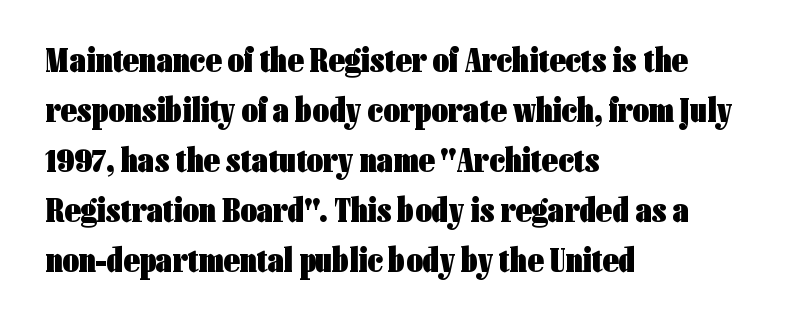
Rows of type keep a routine distance in the vertical direction. The passage shown is not underscored anywhere. Is this a fixed-width face? No — the glyphs have proportional, varying widths. Italic? Not at all — the glyphs are vertical. Alignment: flush left. Does the type have serifs? No, each stem ends abruptly.
